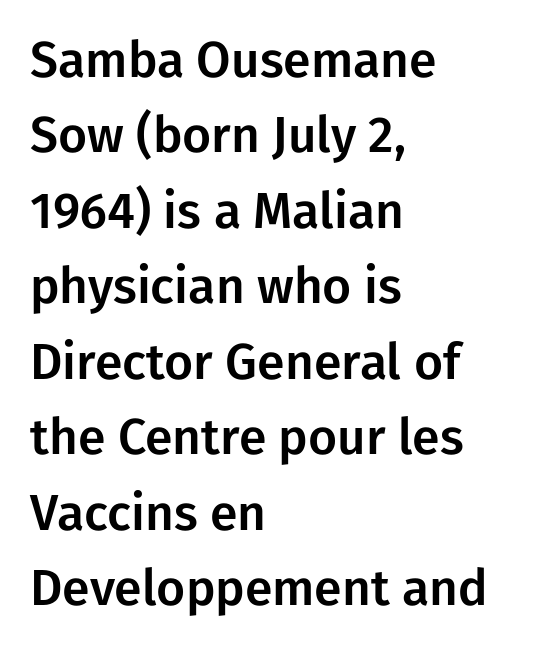
Q: Is the text italic (slanted)? A: No, it is upright.
Q: Is the typeface a serif or a sans-serif typeface? A: Sans-serif.
Q: Is the text underlined? A: No.
Q: How is the paragraph aligned? A: Left-aligned.
Q: Is the spacing between letters normal or unusually wide? A: Normal.
Q: Is the spacing between lines tight, normal or loose? A: Normal.
Q: Width (condensed, normal, or wide)? A: Normal.
Q: Stroke contrast? A: Low.
Q: x-height? A: Medium.
Q: Monospaced? A: No.
